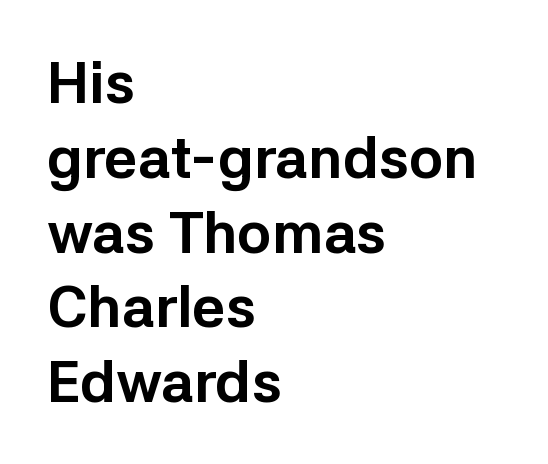
{"serif": "no", "italic": "no", "bold": "yes", "weight": "bold", "width": "normal", "stroke_contrast": "low", "x_height": "medium", "monospaced": "no", "underline": "no", "align": "left", "line_spacing": "normal", "line_spacing_ratio": 1.29, "letter_spacing": "normal", "letter_spacing_em": 0.0, "glyph_px": 58}
